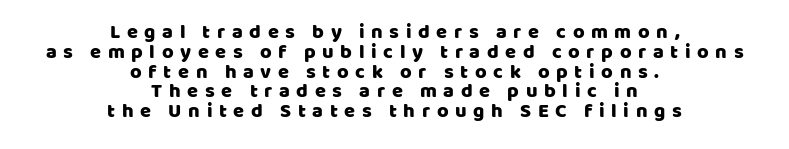
The image shows 20 px text type, upright; set centered, tight line spacing (0.99x), unusually wide letter spacing (+0.33 em), not underlined.
